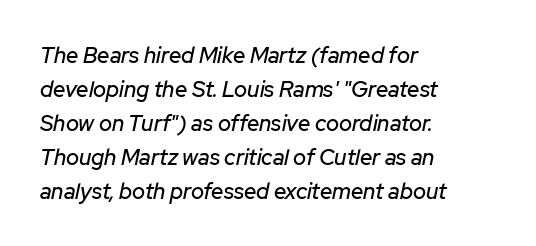
The image shows 22 px text type, italic (leaning right); set left-aligned, normal line spacing (1.54x), normal letter spacing, not underlined.
